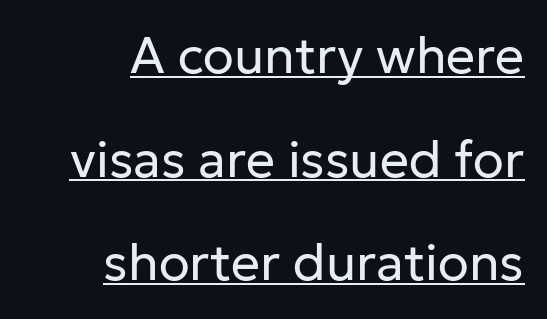
Each line of the rendering has a horizontal stroke beneath the glyphs. Compared with typical body copy, the letter spacing here is the same. Spacing verdict: proportional, widths tailored to each character. The cut favours lightness, reaching ordinary text weight at its darkest. Grotesque or geometric, the face here clearly has no serifs.
